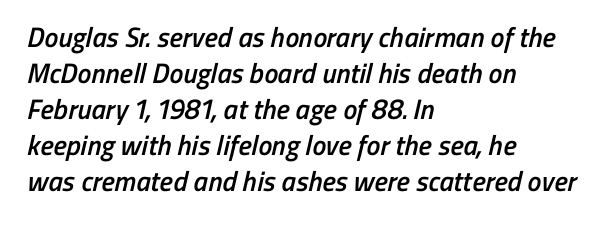
The image shows 28 px semibold, condensed sans-serif type; set left-aligned, normal line spacing (1.29x), normal letter spacing, not underlined; low stroke contrast and a medium x-height.
